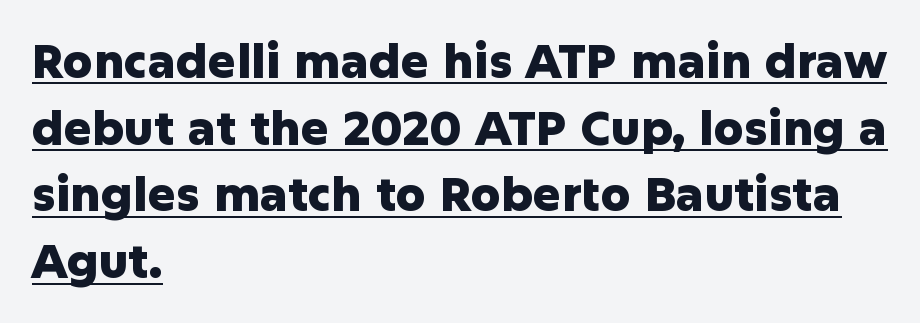
The image shows 47 px heavy sans-serif type, upright; set left-aligned, normal line spacing (1.42x), normal letter spacing, underlined; low stroke contrast and a medium x-height.
